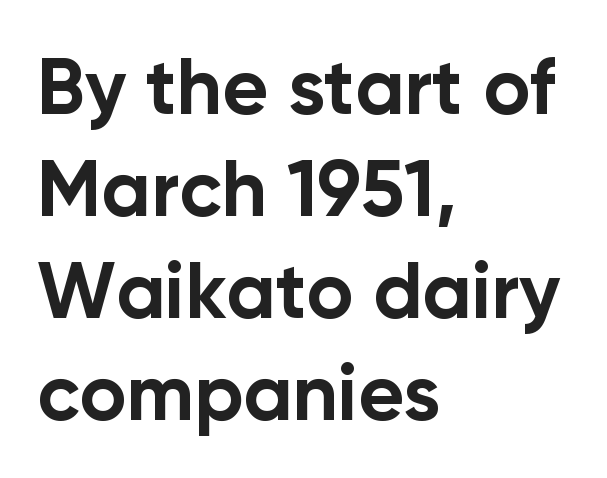
Typographic density is high because the face is bold. Horizontally, the lines are justified to the leading edge only. Character widths vary here, with narrow letters taking less room than wide ones. Italic: no, the glyphs are upright roman.
